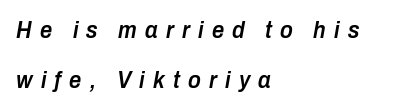
Q: Is the text bold? A: Semi-bold.
Q: Is the text italic (slanted)? A: Yes, it leans right by about 10 degrees.
Q: Is the text underlined? A: No.
Q: How is the paragraph aligned? A: Left-aligned.
Q: Is the spacing between letters normal or unusually wide? A: Unusually wide.
Q: Is the spacing between lines tight, normal or loose? A: Loose.
